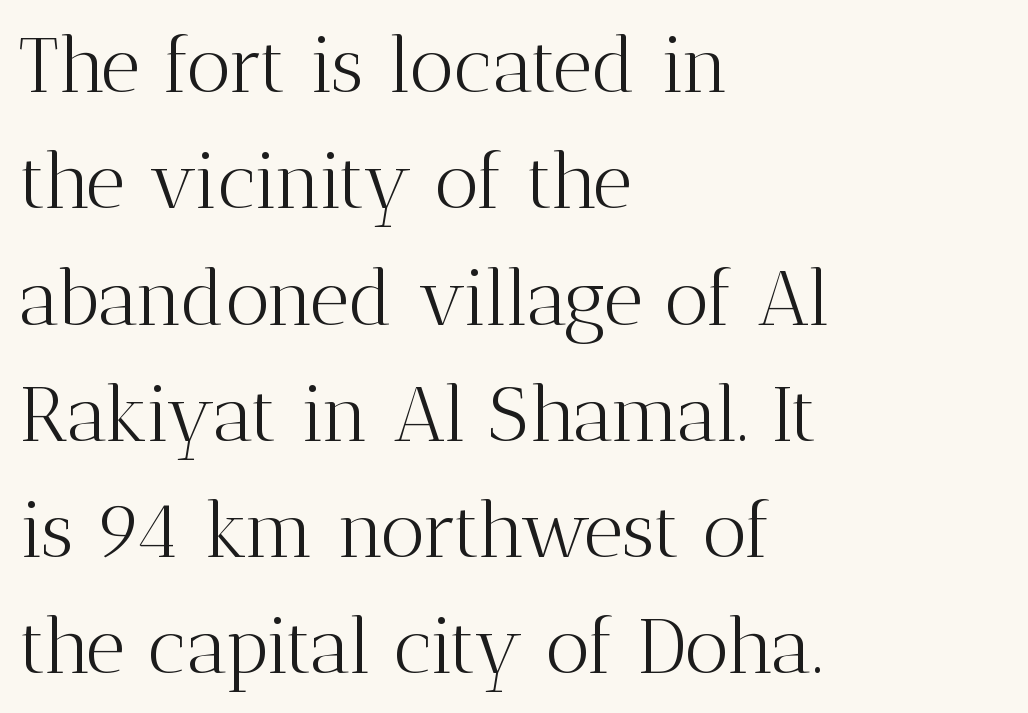
Compared with typical body copy, the letter spacing here is the same. This block has exactly the height ordinary leading produces. This rendering uses left alignment, leaving the right contour irregular. Descenders hang freely into open space. Are there feet on the stems? There are — it's a serif. These lines were composed using upright roman letters.
